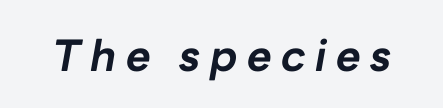
The rendering applies a slant to the glyphs. The glyphs have the mass of a bold cut. Each letter keeps its own natural width here, so spacing adapts to shape. The type is letterspaced generously, with wide tracking. The string is rendered with underlining switched off.
